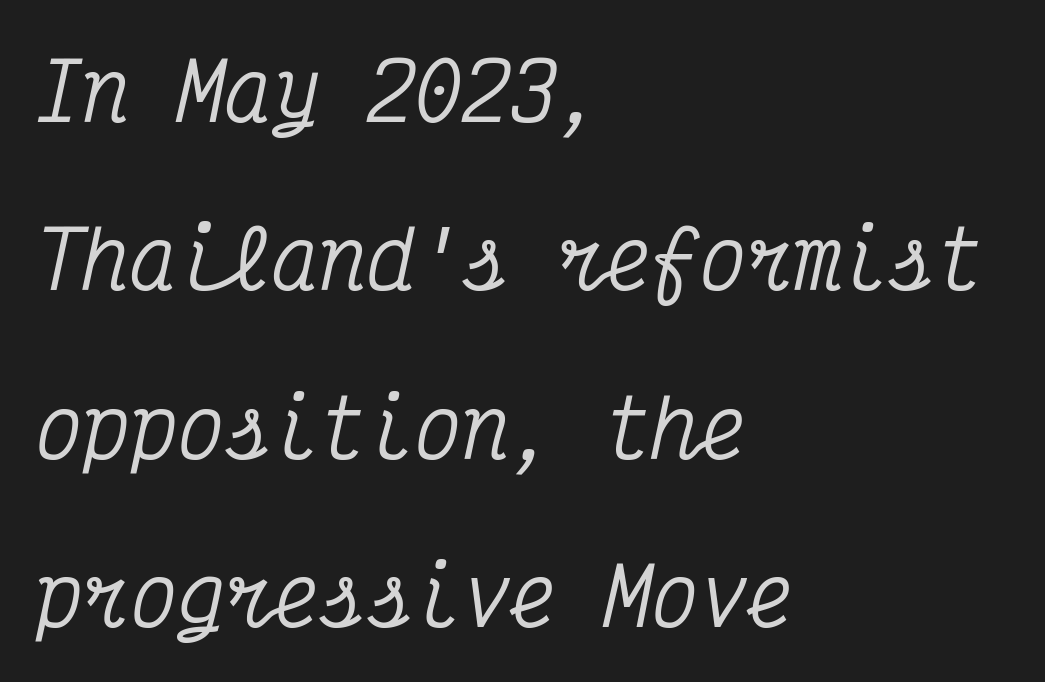
{"serif": "yes", "italic": "yes", "lean": "right", "slant_degrees": 12, "width": "condensed", "stroke_contrast": "medium", "x_height": "medium", "monospaced": "yes", "underline": "no", "align": "left", "line_spacing": "loose", "line_spacing_ratio": 2.13, "letter_spacing": "normal", "letter_spacing_em": 0.0, "glyph_px": 79}
